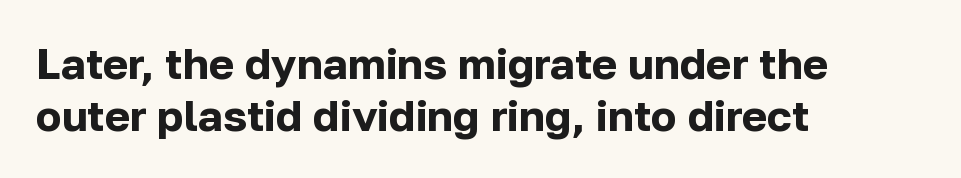
When letters stand straight like this, we call the style roman or upright. This rendering features lettering with no underline. As a designer I'd log this as weight 700, bold. These lines are rendered in a variable-pitch font.
